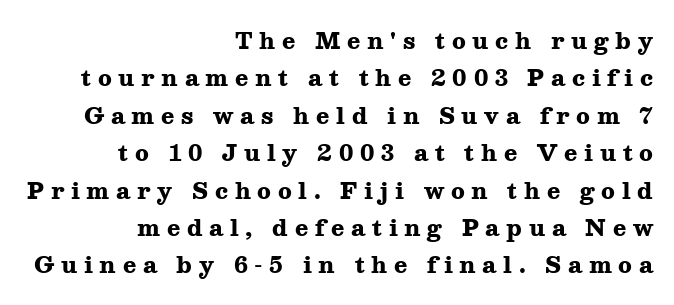
{"italic": "no", "bold": "yes", "underline": "no", "align": "right", "line_spacing": "normal", "line_spacing_ratio": 1.7, "letter_spacing": "wide", "letter_spacing_em": 0.3, "glyph_px": 22}
